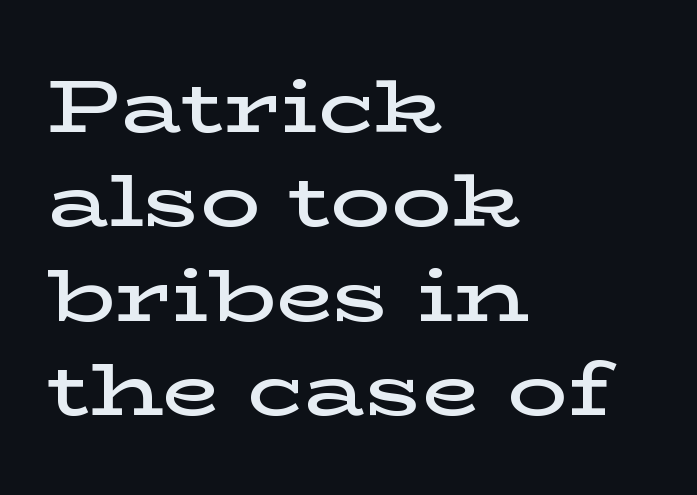
Quick note: underline off. The rendering shows small feet on the letterforms — a serif design. A fair bit of extra ink — the face is semibold, not bold. Unlike italic type, these characters show no tilt at all.
